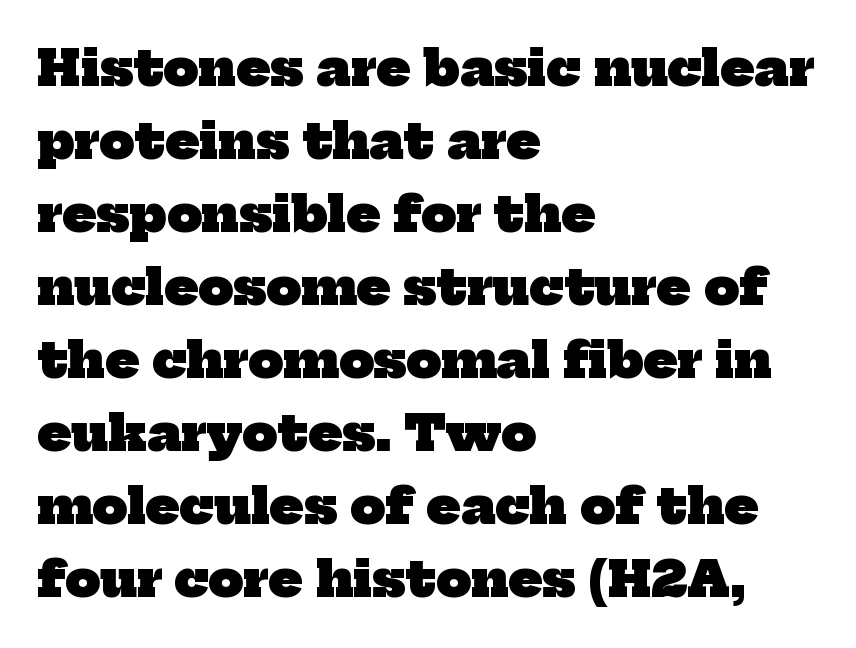
Q: Is the text bold? A: Yes.
Q: Is the typeface a serif or a sans-serif typeface? A: Serif.
Q: Is the text underlined? A: No.
Q: How is the paragraph aligned? A: Left-aligned.
Q: Is the spacing between letters normal or unusually wide? A: Normal.
Q: Is the spacing between lines tight, normal or loose? A: Normal.
Q: Width (condensed, normal, or wide)? A: Normal.
Q: Stroke contrast? A: Low.
Q: x-height? A: Medium.
Q: Monospaced? A: No.
